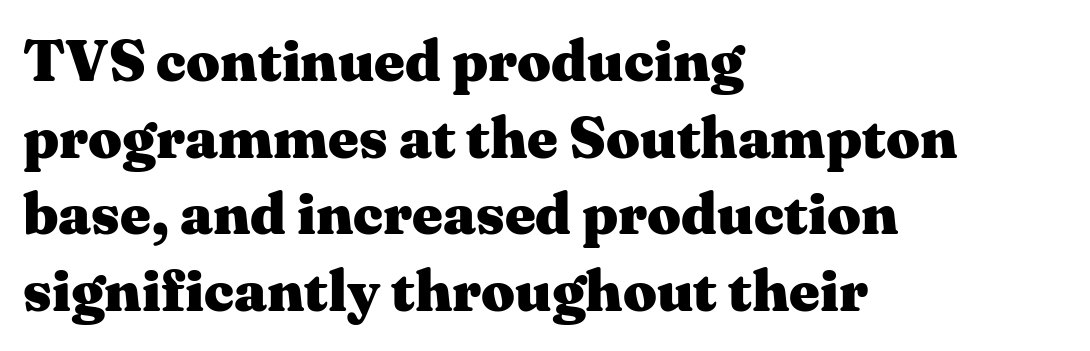
Q: Is the text bold? A: Yes.
Q: Is the text italic (slanted)? A: No, it is upright.
Q: Is the typeface a serif or a sans-serif typeface? A: Serif.
Q: Is the text underlined? A: No.
Q: How is the paragraph aligned? A: Left-aligned.
Q: Is the spacing between letters normal or unusually wide? A: Normal.
Q: Is the spacing between lines tight, normal or loose? A: Normal.
Q: Width (condensed, normal, or wide)? A: Wide.
Q: Stroke contrast? A: Medium.
Q: x-height? A: Medium.
Q: Monospaced? A: No.
